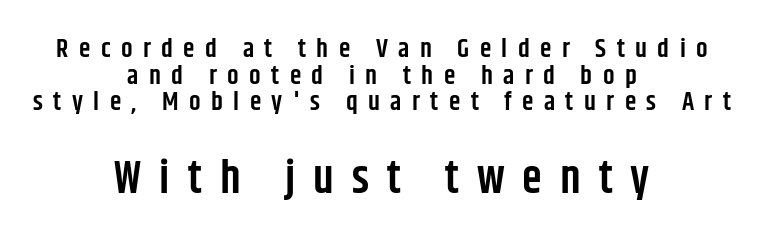
{"serif": "no", "italic": "no", "bold": "semi", "weight": "semibold", "width": "condensed", "stroke_contrast": "low", "x_height": "large", "monospaced": "no", "underline": "no", "align": "center", "line_spacing": "tight", "line_spacing_ratio": 1.02, "letter_spacing": "wide", "letter_spacing_em": 0.4, "larger_block": "second", "size_ratio": 1.73, "glyph_px": 45}
